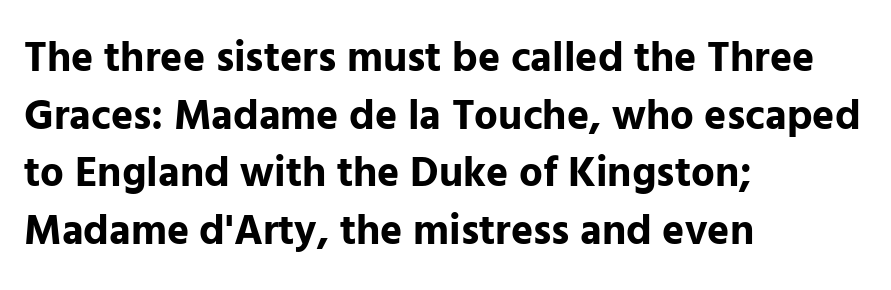
{"serif": "no", "italic": "no", "bold": "yes", "weight": "bold", "width": "normal", "stroke_contrast": "low", "x_height": "medium", "monospaced": "no", "underline": "no", "align": "left", "line_spacing": "normal", "line_spacing_ratio": 1.37, "letter_spacing": "normal", "letter_spacing_em": 0.0, "glyph_px": 42}
